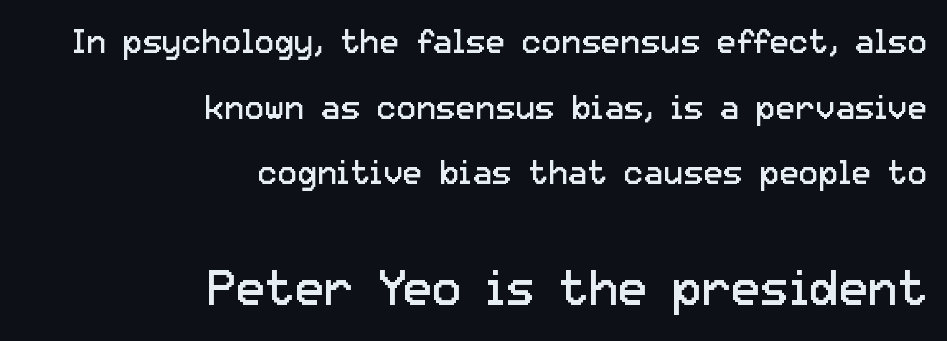
The image shows 49 px regular-weight sans-serif type, upright; set right-aligned, loose line spacing (1.99x), normal letter spacing, not underlined; the second (bottom) block is 1.48x larger; low stroke contrast and a medium x-height.
